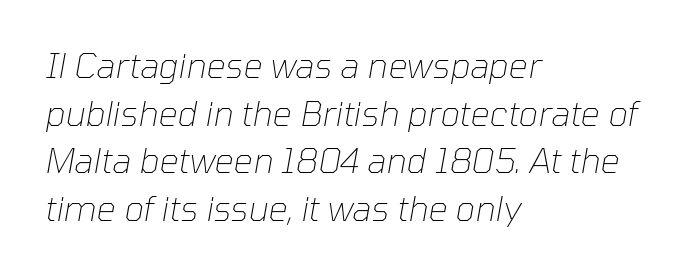
Leftover space on each line is placed entirely after the last word. The axis of the letterforms is tilted away from vertical. Between one letter and the next there's only the usual sliver of space. Compared with a typical body face, this is equally light or lighter still. The rendering uses natural spacing where letterforms have individual widths. Decoration check: the copy has no underline.
